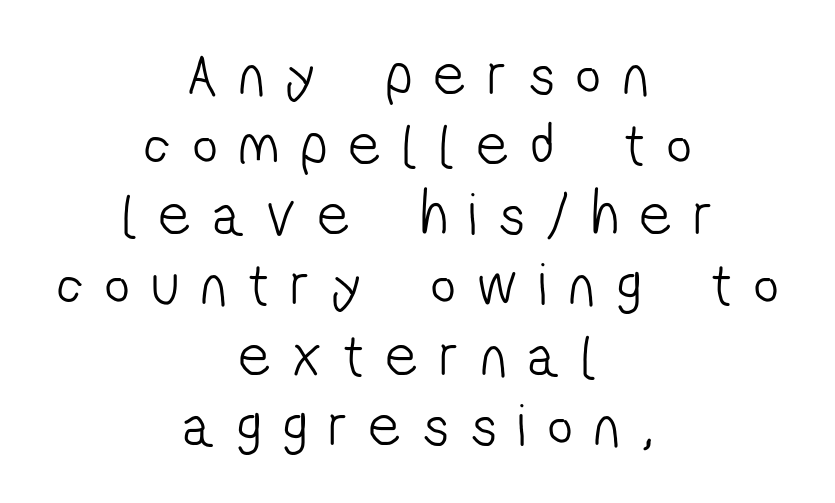
{"serif": "no", "bold": "no", "weight": "light", "width": "condensed", "stroke_contrast": "low", "x_height": "medium", "monospaced": "no", "underline": "no", "align": "center", "line_spacing": "tight", "line_spacing_ratio": 1.15, "letter_spacing": "wide", "letter_spacing_em": 0.37, "glyph_px": 61}
